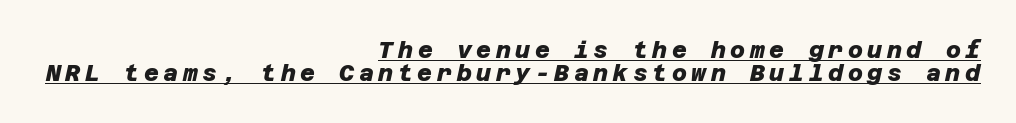
{"bold": "yes", "underline": "yes", "align": "right", "line_spacing": "tight", "line_spacing_ratio": 1.0, "letter_spacing": "wide", "letter_spacing_em": 0.2, "glyph_px": 23}
